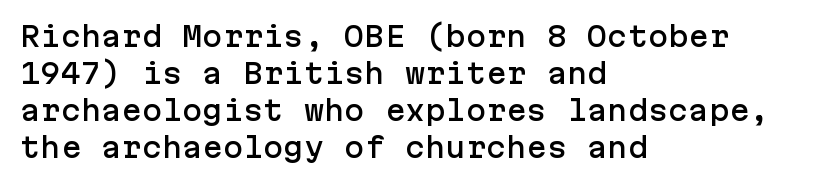
{"italic": "no", "underline": "no", "align": "left", "line_spacing": "normal", "line_spacing_ratio": 1.37, "letter_spacing": "normal", "letter_spacing_em": 0.0, "glyph_px": 27}
